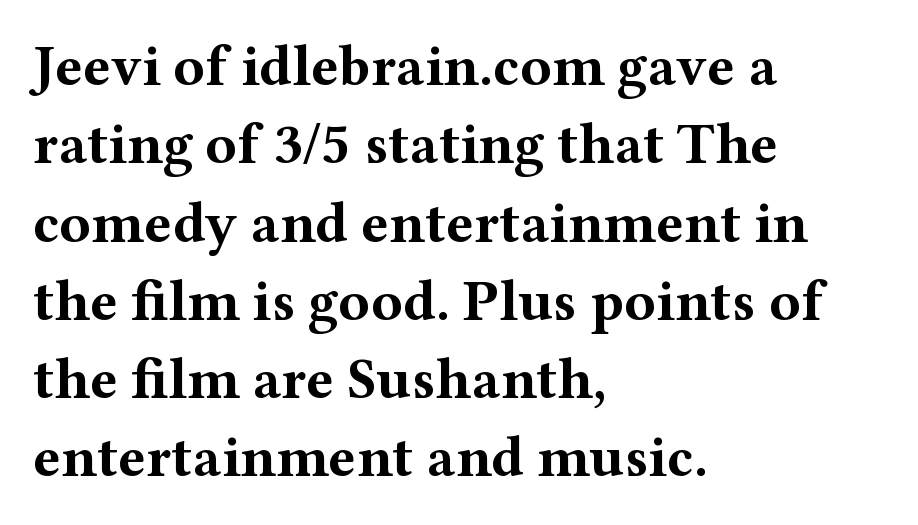
Q: Is the text bold? A: Yes.
Q: Is the text italic (slanted)? A: No, it is upright.
Q: Is the typeface a serif or a sans-serif typeface? A: Serif.
Q: Is the text underlined? A: No.
Q: How is the paragraph aligned? A: Left-aligned.
Q: Is the spacing between letters normal or unusually wide? A: Normal.
Q: Is the spacing between lines tight, normal or loose? A: Normal.
Q: Width (condensed, normal, or wide)? A: Wide.
Q: Stroke contrast? A: Medium.
Q: x-height? A: Medium.
Q: Monospaced? A: No.
